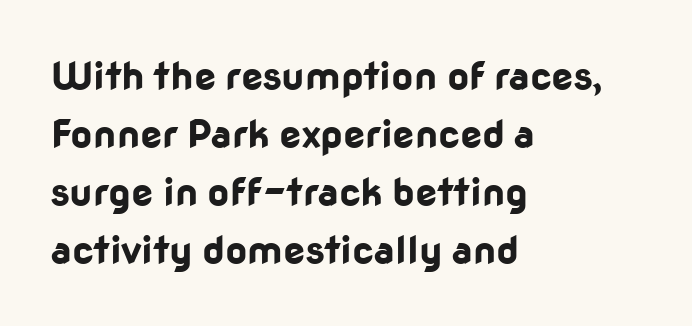
{"serif": "no", "italic": "no", "bold": "yes", "weight": "bold", "width": "normal", "stroke_contrast": "low", "x_height": "medium", "monospaced": "no", "underline": "no", "align": "left", "line_spacing": "normal", "line_spacing_ratio": 1.49, "letter_spacing": "normal", "letter_spacing_em": 0.0, "glyph_px": 39}
